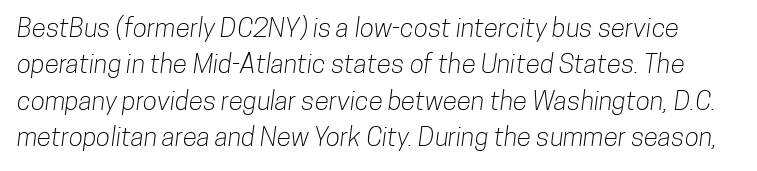
Quick note: interline space is typical. This rendering features lettering with no underline. In terms of letterspacing, this is plain default setting.
